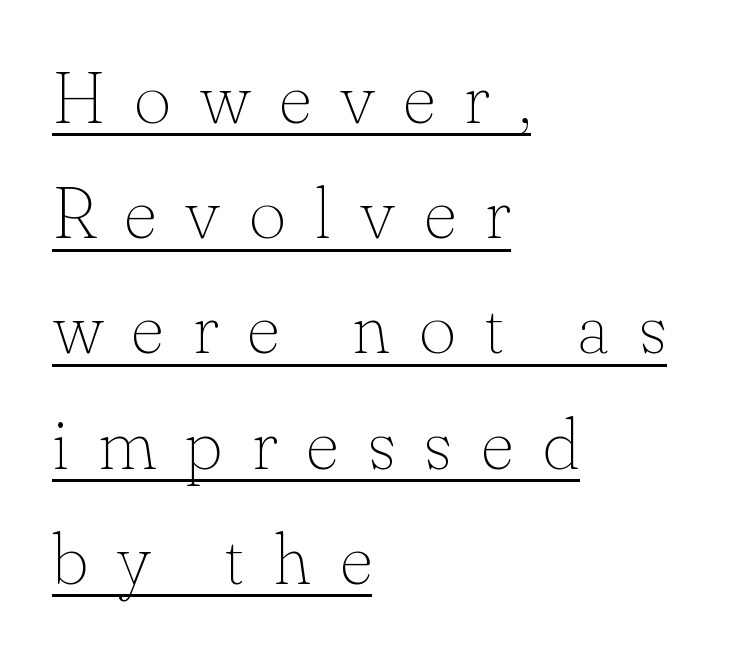
{"serif": "yes", "italic": "no", "bold": "no", "weight": "thin", "width": "normal", "stroke_contrast": "low", "x_height": "small", "monospaced": "no", "underline": "yes", "align": "left", "line_spacing": "normal", "line_spacing_ratio": 1.6, "letter_spacing": "wide", "letter_spacing_em": 0.4, "glyph_px": 72}
